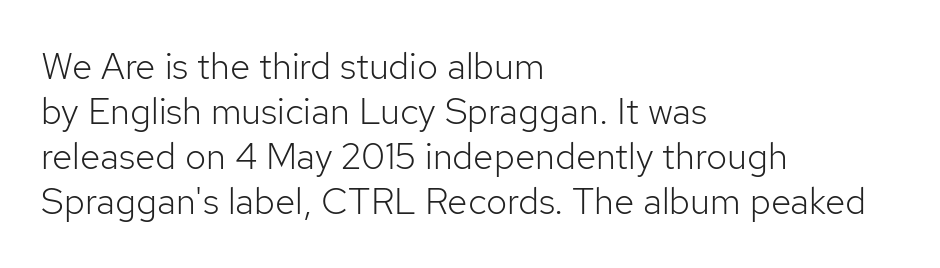
Q: Is the text bold? A: No.
Q: Is the text italic (slanted)? A: No, it is upright.
Q: Is the typeface a serif or a sans-serif typeface? A: Sans-serif.
Q: Is the text underlined? A: No.
Q: How is the paragraph aligned? A: Left-aligned.
Q: Is the spacing between letters normal or unusually wide? A: Normal.
Q: Width (condensed, normal, or wide)? A: Normal.
Q: Stroke contrast? A: Low.
Q: x-height? A: Medium.
Q: Monospaced? A: No.
